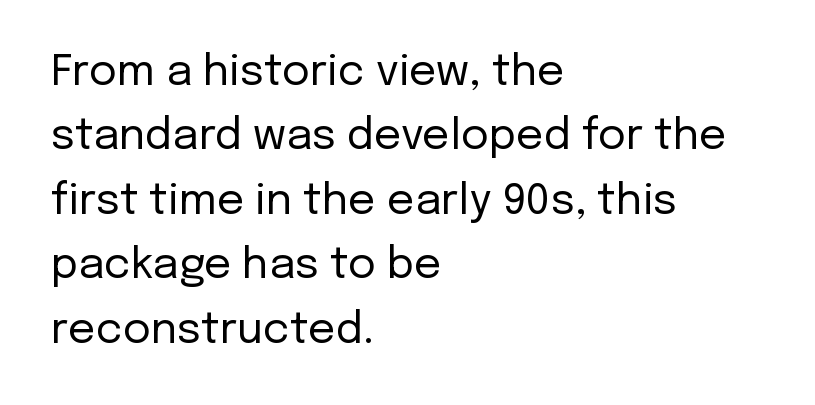
{"serif": "no", "italic": "no", "bold": "no", "weight": "regular", "width": "normal", "stroke_contrast": "low", "x_height": "medium", "monospaced": "no", "underline": "no", "align": "left", "line_spacing": "normal", "line_spacing_ratio": 1.5, "letter_spacing": "normal", "letter_spacing_em": 0.0, "glyph_px": 43}
